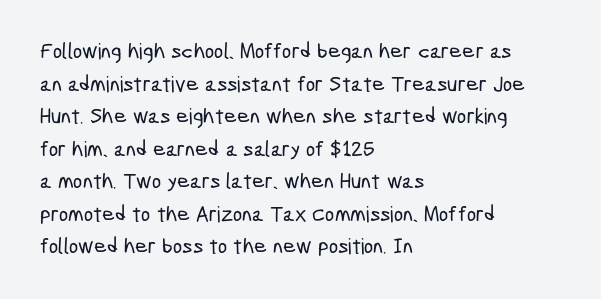
The image shows 22 px text type; set left-aligned, normal line spacing (1.48x), normal letter spacing, not underlined.
